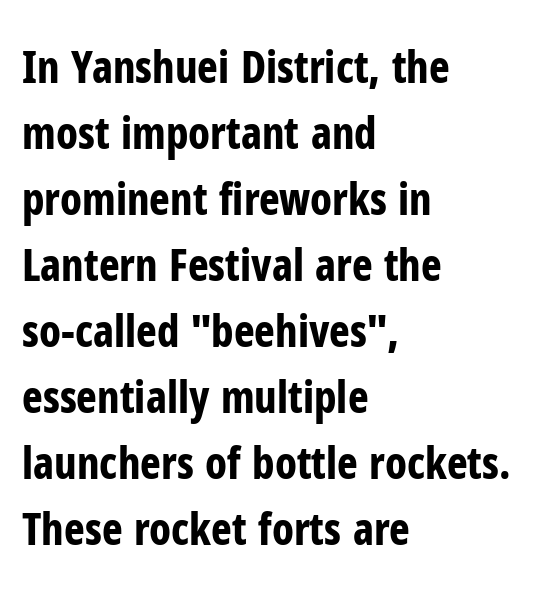
The passage shown is typed in a proportional face where columns would drift. To sum up the face: it is a sans, with no serifs. The font is running at its bold setting. Inter-character spacing is left at the font's built-in metrics. What's the leading like? Ordinary, nothing unusual.
